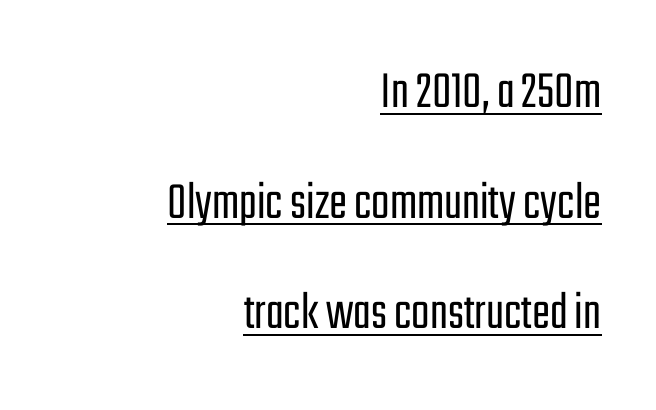
Q: Is the text bold? A: No.
Q: Is the text italic (slanted)? A: No, it is upright.
Q: Is the typeface a serif or a sans-serif typeface? A: Sans-serif.
Q: Is the text underlined? A: Yes.
Q: How is the paragraph aligned? A: Right-aligned.
Q: Is the spacing between letters normal or unusually wide? A: Normal.
Q: Is the spacing between lines tight, normal or loose? A: Loose.
Q: Width (condensed, normal, or wide)? A: Condensed.
Q: Stroke contrast? A: Low.
Q: x-height? A: Medium.
Q: Monospaced? A: No.
